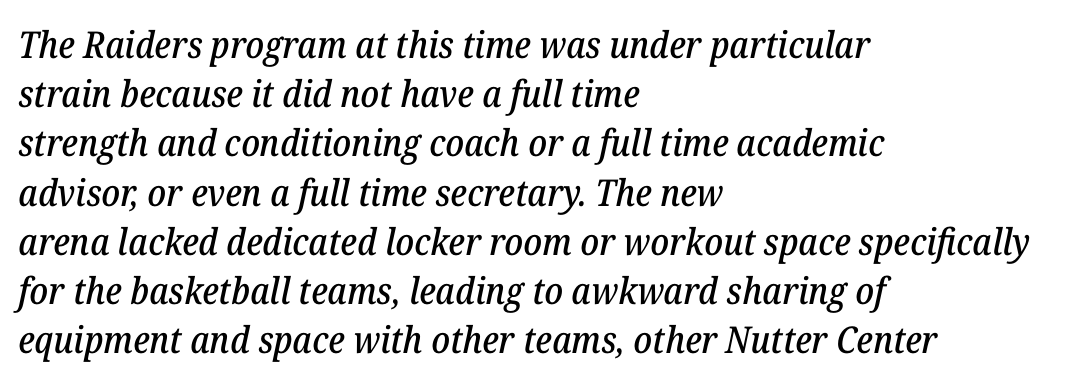
Q: Is the text italic (slanted)? A: Yes, it leans right by about 12 degrees.
Q: Is the typeface a serif or a sans-serif typeface? A: Serif.
Q: Is the text underlined? A: No.
Q: How is the paragraph aligned? A: Left-aligned.
Q: Is the spacing between letters normal or unusually wide? A: Normal.
Q: Is the spacing between lines tight, normal or loose? A: Normal.
Q: Width (condensed, normal, or wide)? A: Normal.
Q: Stroke contrast? A: Low.
Q: x-height? A: Medium.
Q: Monospaced? A: No.
